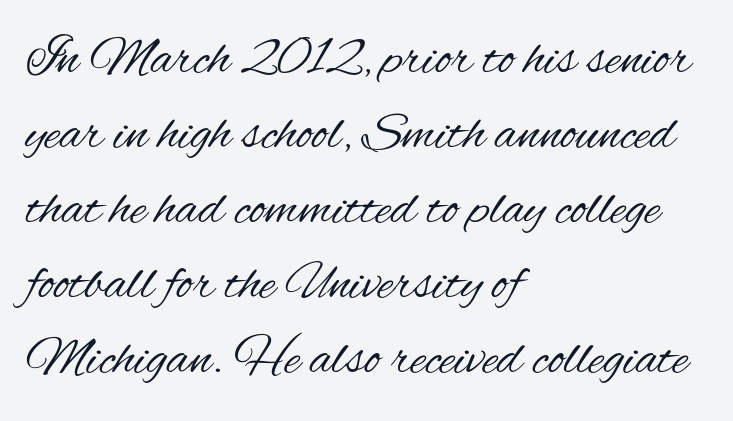
Alignment: flush left. The letters look calm and open, with moderate or lighter stems. A typesetter would call this zero additional tracking. Has an underline been added? It has not. Baseline-to-baseline distance is the conventional proportion of letter height.
